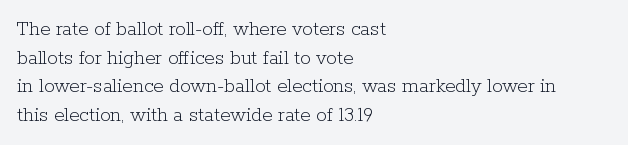
{"italic": "no", "bold": "no", "underline": "no", "align": "left", "line_spacing": "normal", "line_spacing_ratio": 1.36, "letter_spacing": "normal", "letter_spacing_em": 0.0, "glyph_px": 21}
